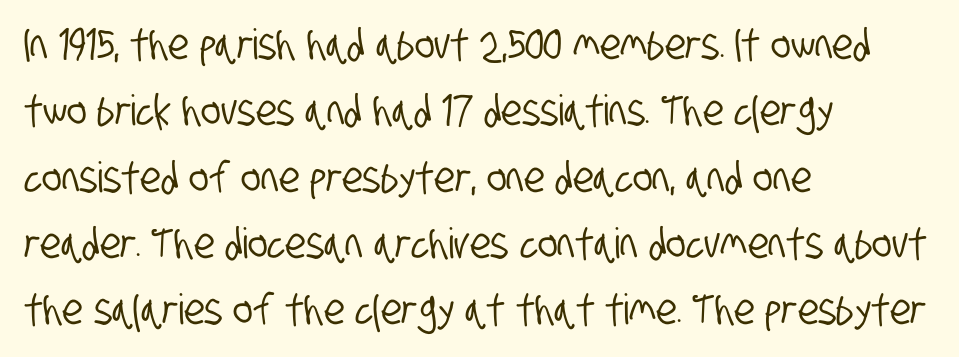
The image shows 42 px condensed sans-serif type; set left-aligned, normal line spacing (1.58x), normal letter spacing, not underlined; low stroke contrast and a large x-height.
